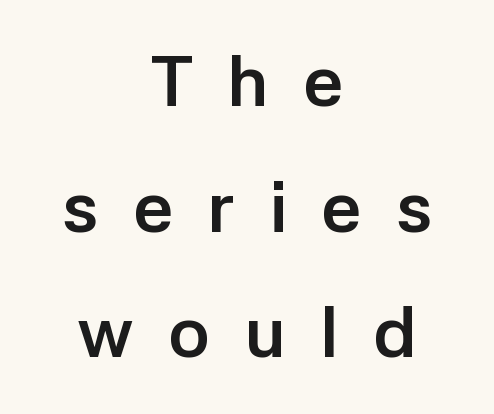
{"serif": "no", "italic": "no", "bold": "yes", "weight": "semibold", "width": "normal", "stroke_contrast": "low", "x_height": "medium", "monospaced": "no", "underline": "no", "align": "center", "line_spacing_ratio": 1.77, "letter_spacing": "wide", "letter_spacing_em": 0.48, "glyph_px": 71}
